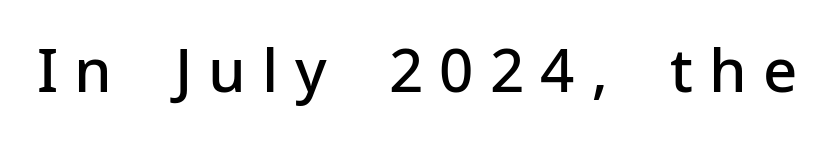
{"serif": "no", "italic": "no", "bold": "semi", "weight": "semibold", "width": "normal", "stroke_contrast": "low", "x_height": "medium", "monospaced": "no", "underline": "no", "letter_spacing": "wide", "letter_spacing_em": 0.27, "glyph_px": 60}
